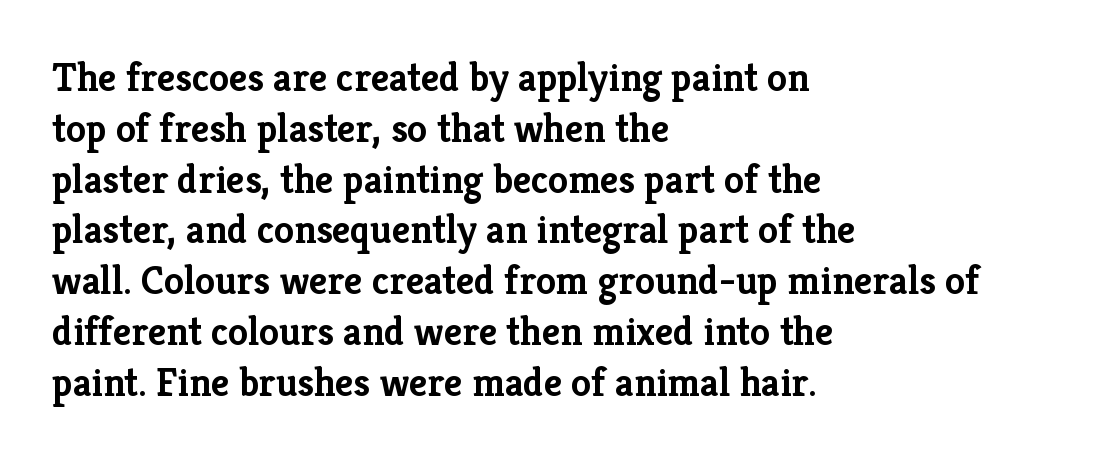
Q: Is the text bold? A: Yes.
Q: Is the text italic (slanted)? A: No, it is upright.
Q: Is the typeface a serif or a sans-serif typeface? A: Serif.
Q: Is the text underlined? A: No.
Q: How is the paragraph aligned? A: Left-aligned.
Q: Is the spacing between letters normal or unusually wide? A: Normal.
Q: Is the spacing between lines tight, normal or loose? A: Normal.
Q: Width (condensed, normal, or wide)? A: Normal.
Q: Stroke contrast? A: Low.
Q: x-height? A: Medium.
Q: Monospaced? A: No.
